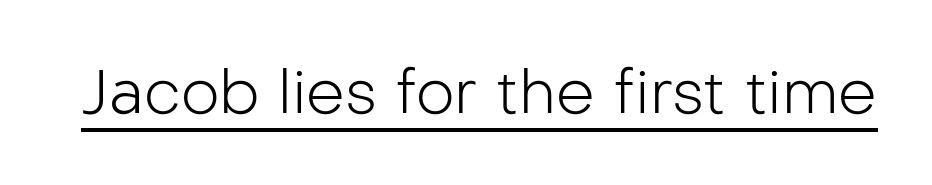
How are the letters spaced? Ordinarily, with no added tracking. The glyphs in this specimen are sans serif. Caption: lettering with a line underneath. Bold? No — there's no thickening of the strokes. This is the regular roman posture of the typeface.
